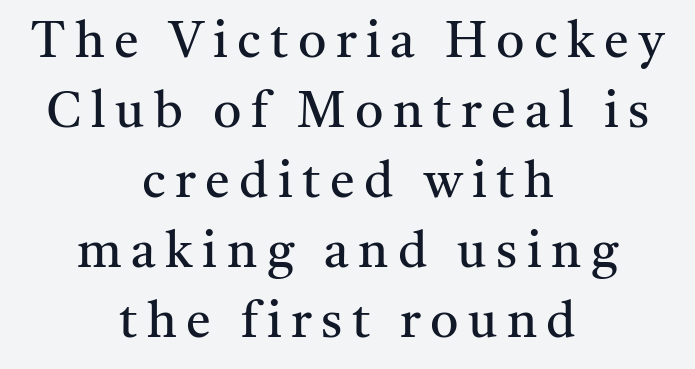
The image shows 50 px regular-weight serif type, upright; set centered, normal line spacing (1.4x), not underlined; medium stroke contrast and a medium x-height.
